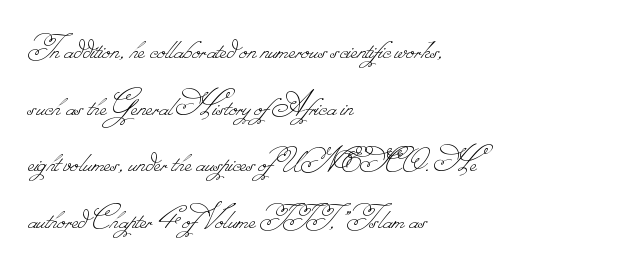
The letterforms sit shoulder to shoulder at normal distance. Do the characters align in a grid? No, the font is proportional. The words here are not underlined. Is the type heavy? It reads as light-to-regular instead. A classic flush-left, rag-right setting is used for this passage.
